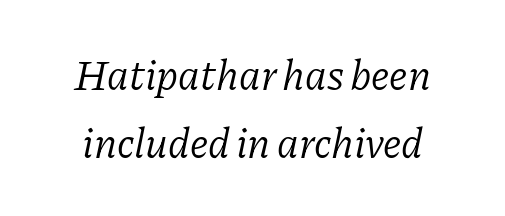
Q: Is the text bold? A: No.
Q: Is the text italic (slanted)? A: Yes, it leans right by about 11 degrees.
Q: Is the typeface a serif or a sans-serif typeface? A: Serif.
Q: Is the text underlined? A: No.
Q: Is the spacing between letters normal or unusually wide? A: Normal.
Q: Is the spacing between lines tight, normal or loose? A: Normal.
Q: Width (condensed, normal, or wide)? A: Normal.
Q: Stroke contrast? A: Low.
Q: x-height? A: Medium.
Q: Monospaced? A: No.
